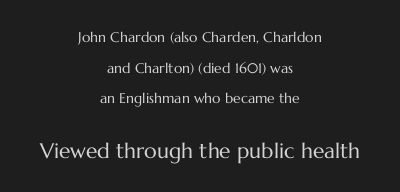
Reading down the block, each line starts at a different indent, mirrored at its end. What's the leading like? Stretched, with rows far apart. Students, note that the glyphs here touch the page at normal intervals. Descender tails drop into unmarked territory. Caption: upper text group reduced, lower text group enlarged.
